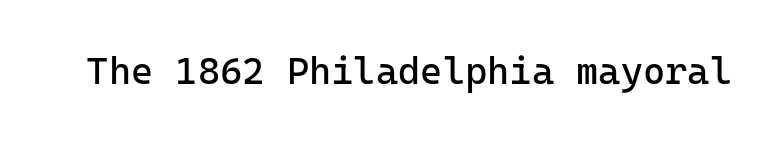
The image shows 38 px regular-weight sans-serif type, upright; set normal letter spacing, not underlined; low stroke contrast and a medium x-height.
